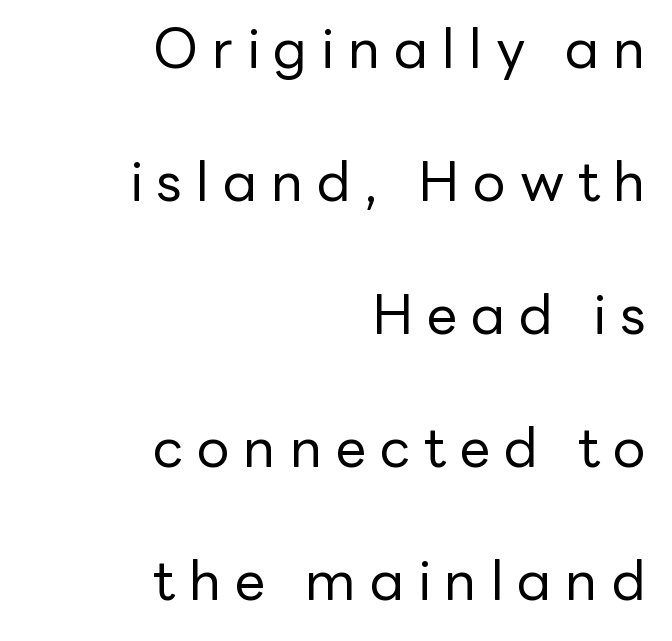
{"serif": "no", "italic": "no", "bold": "no", "weight": "regular", "width": "normal", "stroke_contrast": "low", "x_height": "medium", "monospaced": "no", "underline": "no", "align": "right", "line_spacing": "loose", "line_spacing_ratio": 2.42, "letter_spacing": "wide", "letter_spacing_em": 0.25, "glyph_px": 55}
